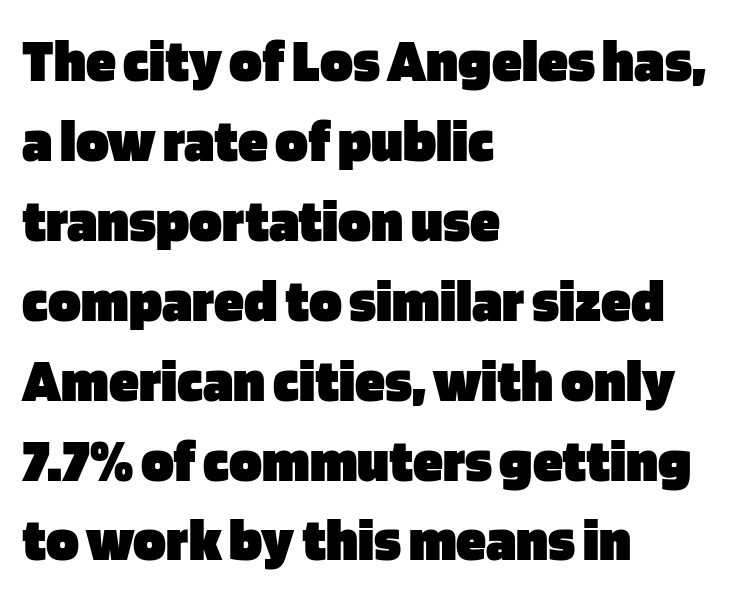
Bare-footed words on every line. Letter spacing: default. The rendering uses natural spacing where letterforms have individual widths. Is this a sans? Yes — the strokes have no serifs. Every row of glyphs begins at an identical x-position on the left.
